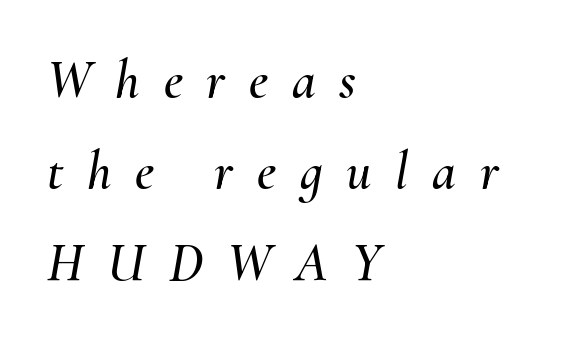
The image shows 54 px text type, italic (leaning right); set left-aligned, normal line spacing (1.69x), unusually wide letter spacing (+0.44 em), not underlined; medium stroke contrast and a small x-height.
